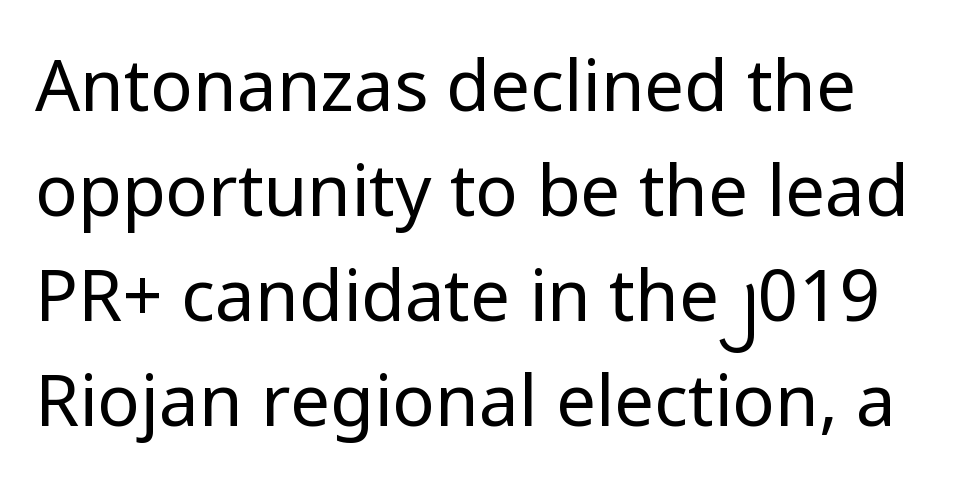
The image shows 71 px regular-weight sans-serif type, upright; set normal line spacing (1.48x), normal letter spacing, not underlined; low stroke contrast and a medium x-height.
